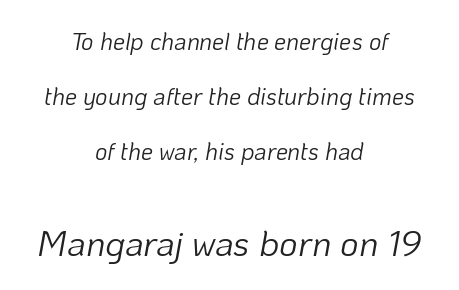
Characters follow at the spacing the type designer built in. The passage shown is typed in a proportional face where columns would drift. In CSS terms this would be text-align: center. The text carries the slant typical of an italic or oblique font.
